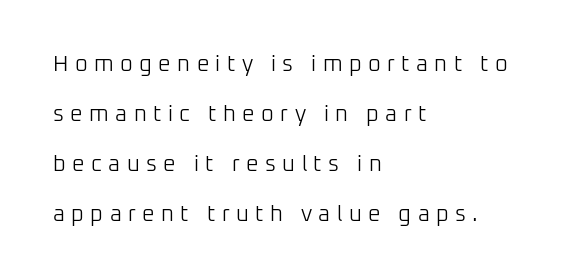
The image shows 22 px text type, upright; set left-aligned, loose line spacing (2.27x), unusually wide letter spacing (+0.29 em), not underlined.
